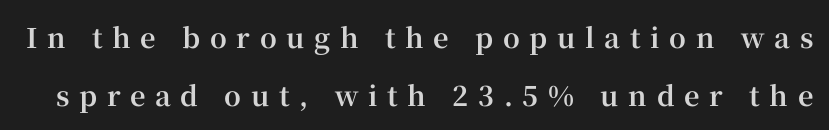
The image shows 27 px bold type, upright; set loose line spacing (2.13x), unusually wide letter spacing (+0.36 em), not underlined.
